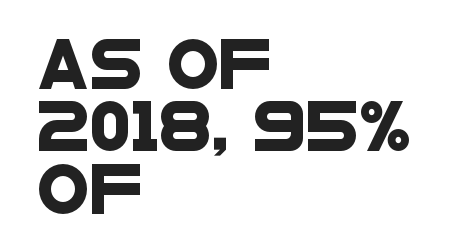
{"serif": "no", "width": "wide", "stroke_contrast": "low", "x_height": "large", "monospaced": "no", "underline": "no", "align": "left", "line_spacing": "normal", "line_spacing_ratio": 1.3, "letter_spacing": "normal", "letter_spacing_em": 0.0, "glyph_px": 48}
